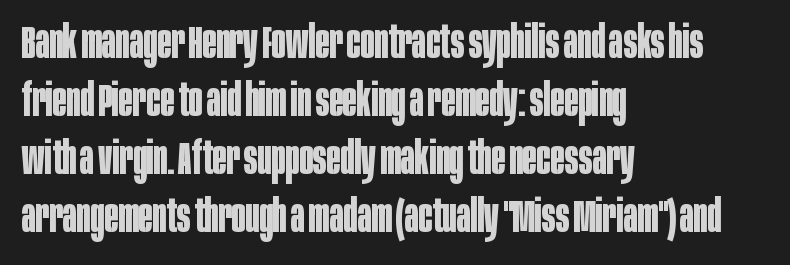
Pretty heavy lettering here — definitely bold. Is the letter spacing exaggerated? No — it looks like the ordinary default. Is the block centered? No — it sits flush against the left margin. Are there feet on the stems? There aren't — it's a sans.
